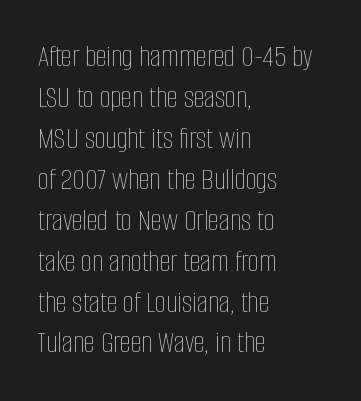
Q: Is the text bold? A: No.
Q: Is the text italic (slanted)? A: No, it is upright.
Q: Is the text underlined? A: No.
Q: How is the paragraph aligned? A: Left-aligned.
Q: Is the spacing between letters normal or unusually wide? A: Normal.
Q: Is the spacing between lines tight, normal or loose? A: Normal.
Q: Width (condensed, normal, or wide)? A: Condensed.
Q: Stroke contrast? A: Low.
Q: x-height? A: Large.
Q: Monospaced? A: No.
